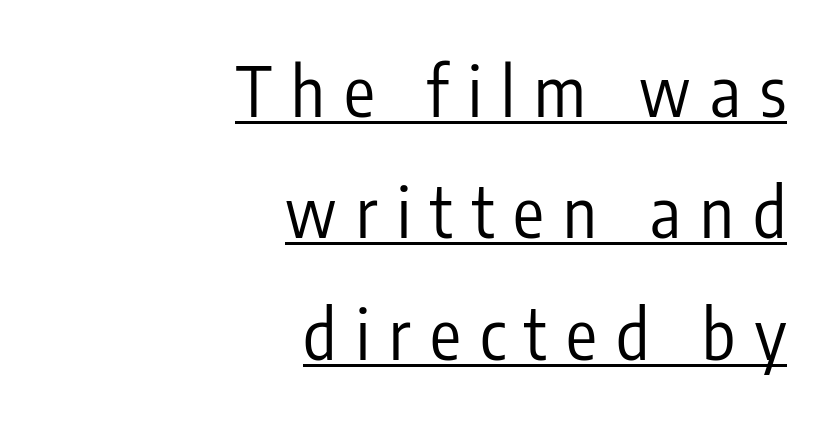
{"serif": "no", "italic": "no", "bold": "no", "weight": "regular", "width": "condensed", "stroke_contrast": "low", "x_height": "medium", "monospaced": "no", "underline": "yes", "align": "right", "line_spacing_ratio": 1.76, "letter_spacing": "wide", "letter_spacing_em": 0.28, "glyph_px": 69}
